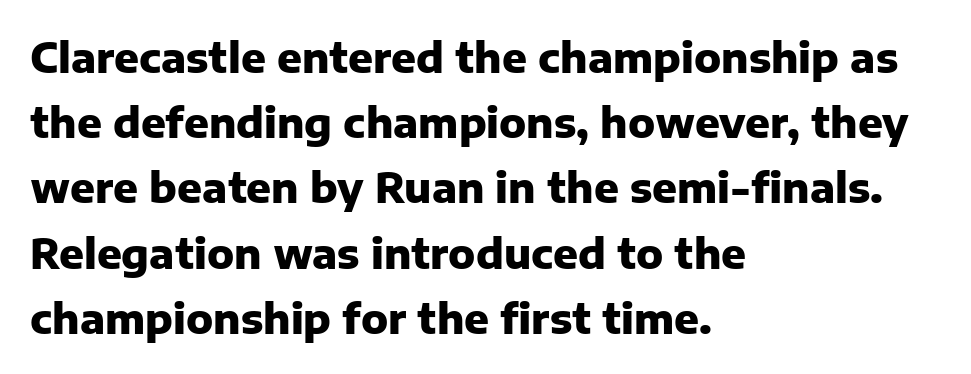
{"serif": "no", "italic": "no", "bold": "yes", "weight": "heavy", "width": "normal", "stroke_contrast": "low", "x_height": "medium", "monospaced": "no", "underline": "no", "align": "left", "line_spacing": "normal", "line_spacing_ratio": 1.59, "letter_spacing": "normal", "letter_spacing_em": 0.0, "glyph_px": 41}
